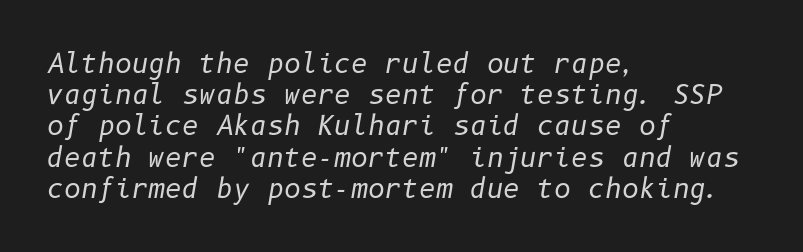
{"italic": "yes", "lean": "right", "slant_degrees": 10, "bold": "no", "underline": "no", "align": "left", "line_spacing_ratio": 1.2, "letter_spacing": "normal", "letter_spacing_em": 0.0, "glyph_px": 26}
